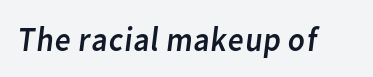
Q: Is the text bold? A: No.
Q: Is the typeface a serif or a sans-serif typeface? A: Sans-serif.
Q: Is the text underlined? A: No.
Q: Is the spacing between letters normal or unusually wide? A: Normal.
Q: Width (condensed, normal, or wide)? A: Normal.
Q: Stroke contrast? A: Low.
Q: x-height? A: Medium.
Q: Monospaced? A: No.
